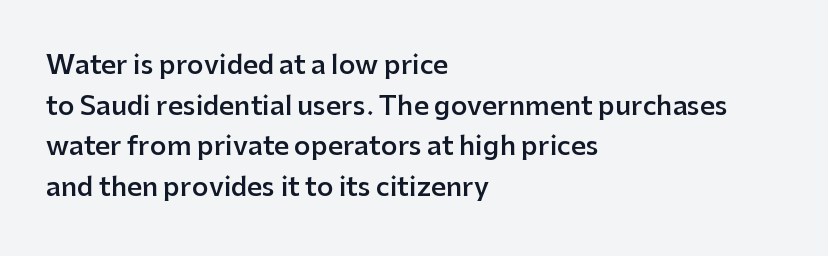
Q: Is the text bold? A: Semi-bold.
Q: Is the text italic (slanted)? A: No, it is upright.
Q: Is the text underlined? A: No.
Q: How is the paragraph aligned? A: Left-aligned.
Q: Is the spacing between letters normal or unusually wide? A: Normal.
Q: Is the spacing between lines tight, normal or loose? A: Normal.
